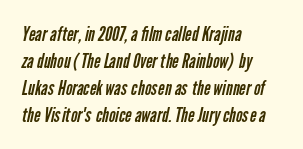
{"bold": "no", "underline": "no", "align": "left", "line_spacing": "normal", "line_spacing_ratio": 1.35, "letter_spacing": "normal", "letter_spacing_em": 0.0, "glyph_px": 20}
